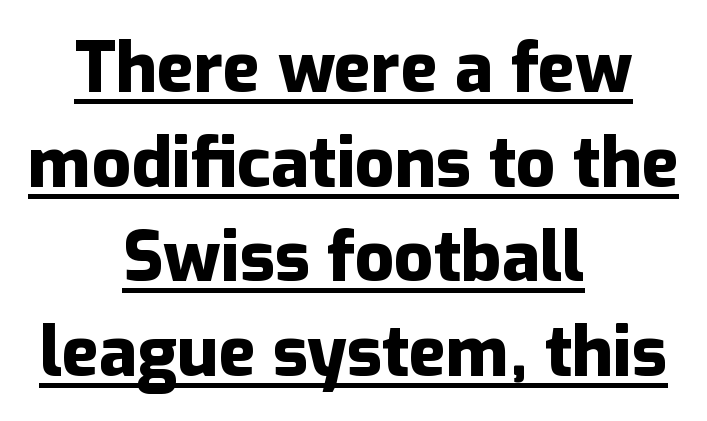
The image shows 69 px heavy sans-serif type, upright; set centered, normal line spacing (1.37x), normal letter spacing, underlined; low stroke contrast and a medium x-height.
